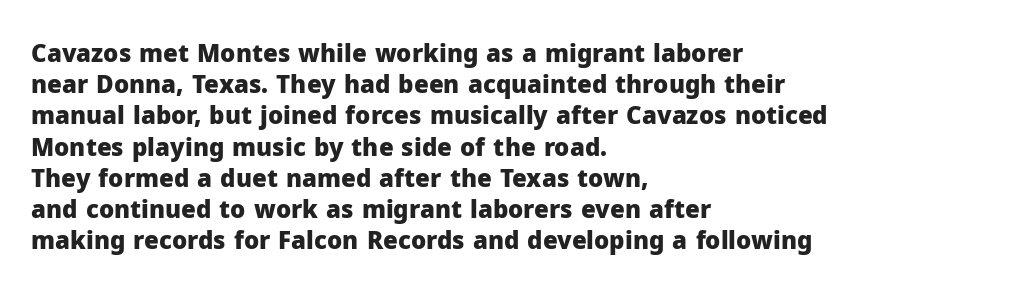
{"italic": "no", "bold": "yes", "underline": "no", "align": "left", "line_spacing": "normal", "line_spacing_ratio": 1.3, "letter_spacing": "normal", "letter_spacing_em": 0.0, "glyph_px": 24}
